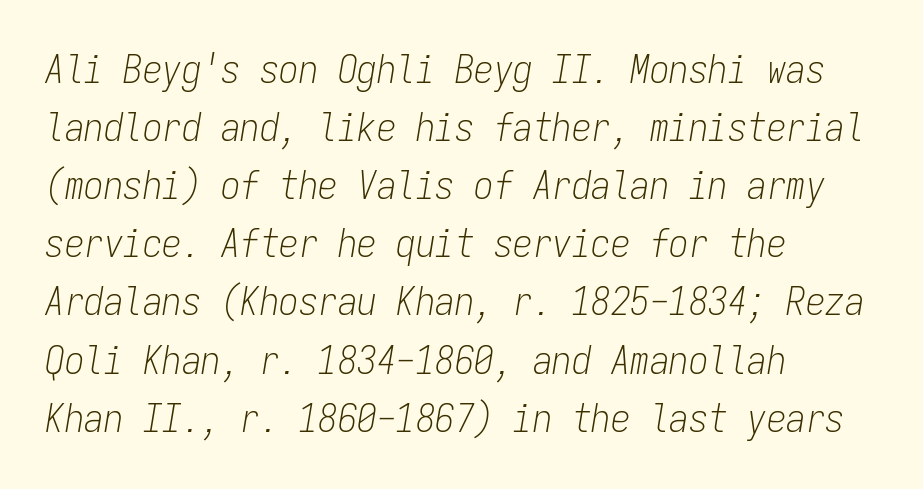
The image shows 39 px light, condensed type, italic (leaning right), monospaced; set left-aligned, normal line spacing (1.49x), normal letter spacing, not underlined; low stroke contrast and a medium x-height.
